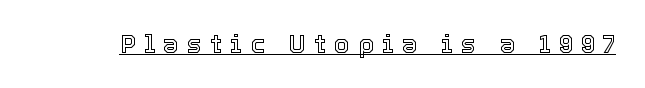
A typesetter would mark this as roman, not italic. Glyph-to-glyph distance is far greater than everyday printed text. What decoration does the sample have? An underline.
